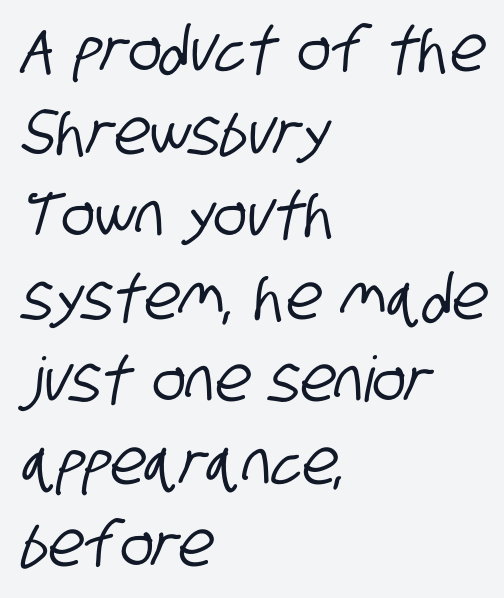
Q: Is the typeface a serif or a sans-serif typeface? A: Sans-serif.
Q: Is the text underlined? A: No.
Q: How is the paragraph aligned? A: Left-aligned.
Q: Is the spacing between letters normal or unusually wide? A: Normal.
Q: Is the spacing between lines tight, normal or loose? A: Normal.
Q: Width (condensed, normal, or wide)? A: Condensed.
Q: Stroke contrast? A: Low.
Q: x-height? A: Large.
Q: Monospaced? A: No.
